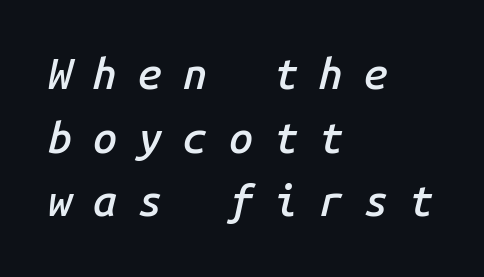
Q: Is the text bold? A: Semi-bold.
Q: Is the text italic (slanted)? A: Yes, it leans right by about 14 degrees.
Q: Is the text underlined? A: No.
Q: How is the paragraph aligned? A: Left-aligned.
Q: Is the spacing between letters normal or unusually wide? A: Unusually wide.
Q: Is the spacing between lines tight, normal or loose? A: Normal.
Q: Width (condensed, normal, or wide)? A: Normal.
Q: Stroke contrast? A: Low.
Q: x-height? A: Medium.
Q: Monospaced? A: Yes.
